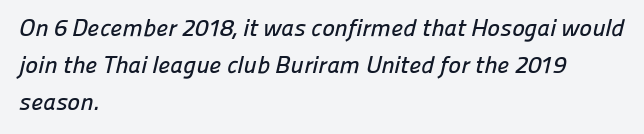
Q: Is the text underlined? A: No.
Q: How is the paragraph aligned? A: Left-aligned.
Q: Is the spacing between letters normal or unusually wide? A: Normal.
Q: Is the spacing between lines tight, normal or loose? A: Normal.
